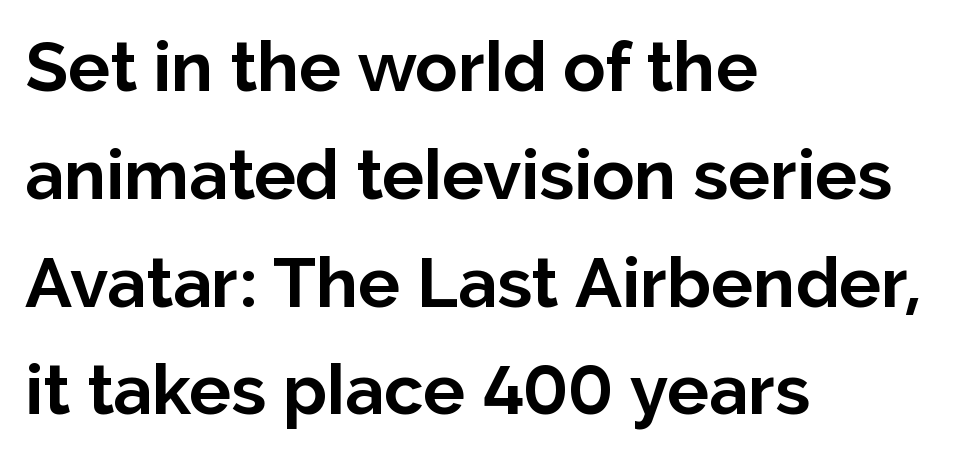
These lines keep a tight, regular rhythm from letter to letter. No feet cap the strokes, marking this as sans-serif type. The rendering uses natural spacing where letterforms have individual widths. Horizontal alignment here is leftward, the default for most running prose.
